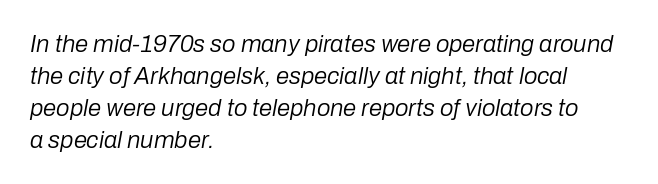
The image shows 24 px text type, italic (leaning right); set left-aligned, normal line spacing (1.33x), normal letter spacing, not underlined.
